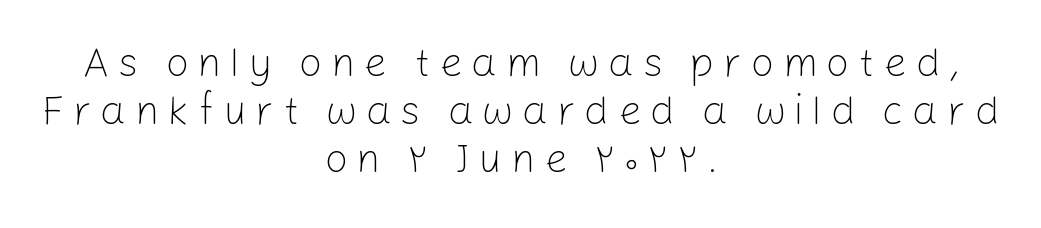
Q: Is the text bold? A: No.
Q: Is the text italic (slanted)? A: No, it is upright.
Q: Is the typeface a serif or a sans-serif typeface? A: Sans-serif.
Q: Is the text underlined? A: No.
Q: How is the paragraph aligned? A: Centered.
Q: Is the spacing between letters normal or unusually wide? A: Unusually wide.
Q: Width (condensed, normal, or wide)? A: Normal.
Q: Stroke contrast? A: Low.
Q: x-height? A: Medium.
Q: Monospaced? A: No.
